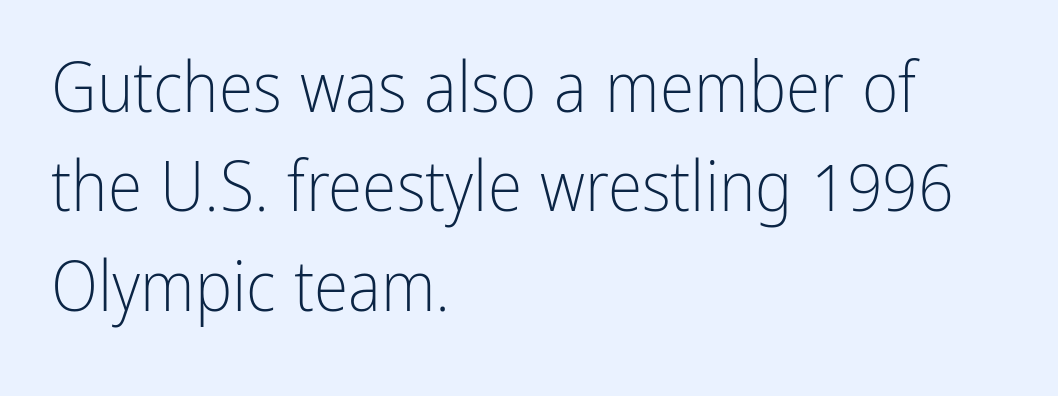
Q: Is the text bold? A: No.
Q: Is the text italic (slanted)? A: No, it is upright.
Q: Is the typeface a serif or a sans-serif typeface? A: Sans-serif.
Q: Is the text underlined? A: No.
Q: How is the paragraph aligned? A: Left-aligned.
Q: Is the spacing between letters normal or unusually wide? A: Normal.
Q: Is the spacing between lines tight, normal or loose? A: Normal.
Q: Width (condensed, normal, or wide)? A: Condensed.
Q: Stroke contrast? A: Low.
Q: x-height? A: Medium.
Q: Monospaced? A: No.
